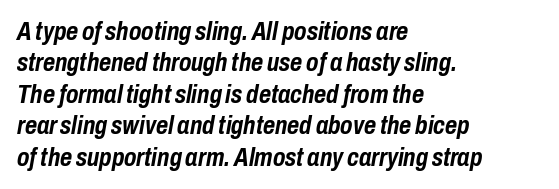
{"italic": "yes", "lean": "right", "slant_degrees": 10, "bold": "yes", "underline": "no", "align": "left", "line_spacing_ratio": 1.21, "letter_spacing": "normal", "letter_spacing_em": 0.0, "glyph_px": 26}
